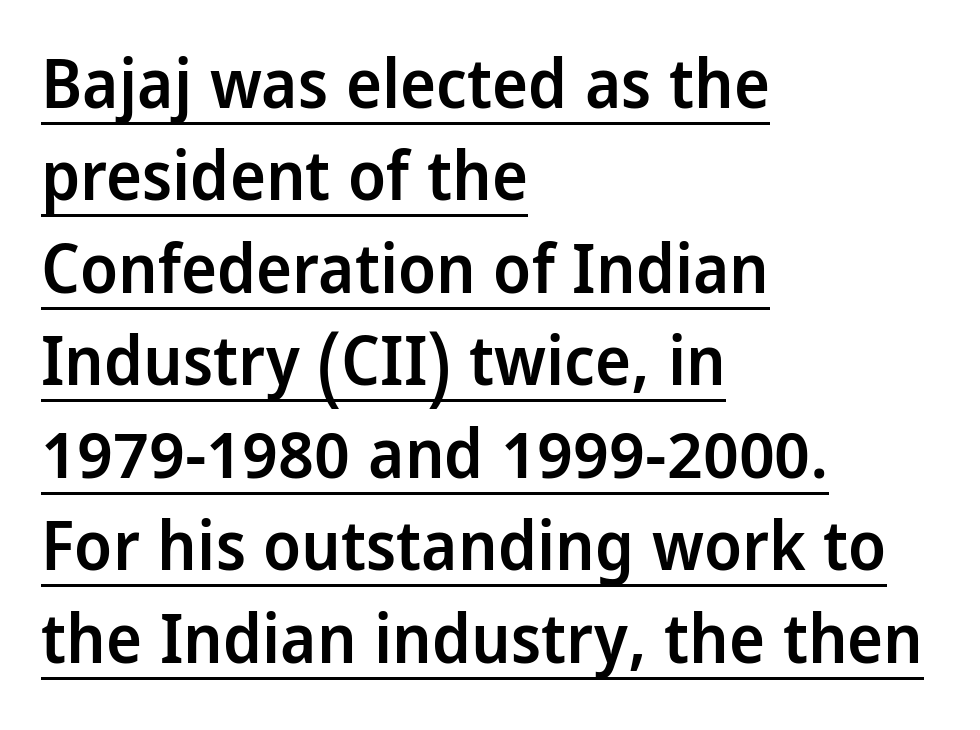
Is the letter spacing exaggerated? No — it looks like the ordinary default. Its strokes are somewhat broadened, the hallmark of semibold type. Character widths vary here, with narrow letters taking less room than wide ones. Are there feet on the stems? There aren't — it's a sans.
